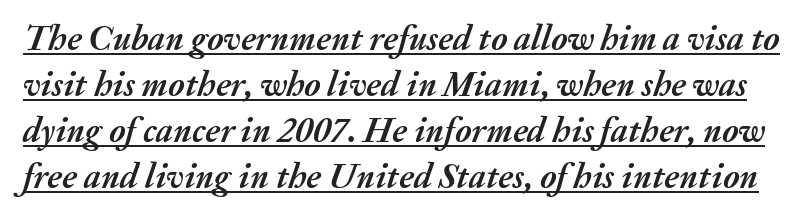
The rendering keeps characters at their native spacing. Notice how descenders clear the ascenders below comfortably — that's standard leading. You can see a thin bar hugging the bottom of the glyphs. These lines were composed using italics.
